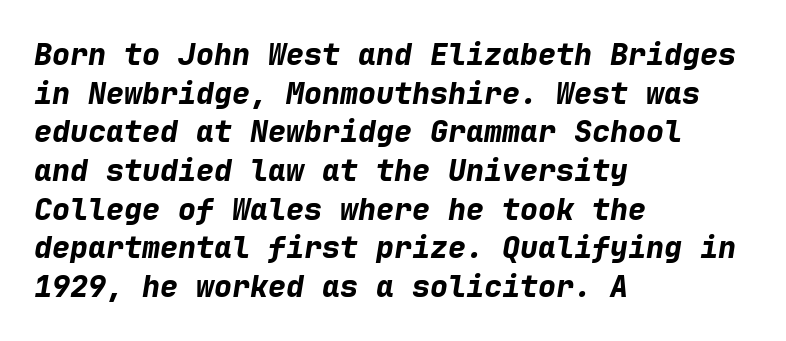
Q: Is the text bold? A: Yes.
Q: Is the text italic (slanted)? A: Yes, it leans right by about 9 degrees.
Q: Is the text underlined? A: No.
Q: How is the paragraph aligned? A: Left-aligned.
Q: Is the spacing between letters normal or unusually wide? A: Normal.
Q: Is the spacing between lines tight, normal or loose? A: Normal.
Q: Width (condensed, normal, or wide)? A: Normal.
Q: Stroke contrast? A: Low.
Q: x-height? A: Medium.
Q: Monospaced? A: Yes.
